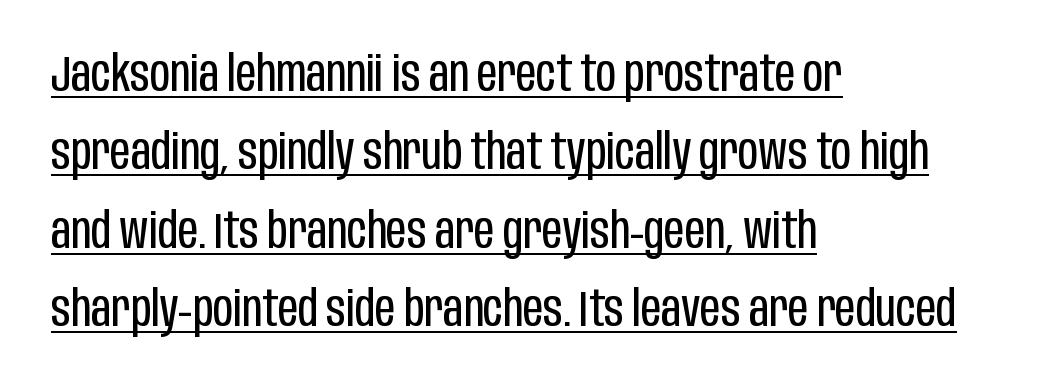
Q: Is the text bold? A: No.
Q: Is the text italic (slanted)? A: No, it is upright.
Q: Is the typeface a serif or a sans-serif typeface? A: Sans-serif.
Q: Is the text underlined? A: Yes.
Q: How is the paragraph aligned? A: Left-aligned.
Q: Is the spacing between letters normal or unusually wide? A: Normal.
Q: Is the spacing between lines tight, normal or loose? A: Normal.
Q: Width (condensed, normal, or wide)? A: Condensed.
Q: Stroke contrast? A: Low.
Q: x-height? A: Large.
Q: Monospaced? A: No.
